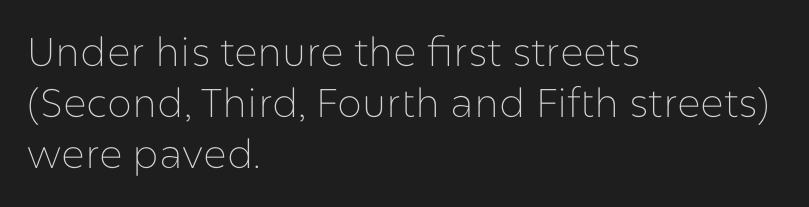
Q: Is the text bold? A: No.
Q: Is the text italic (slanted)? A: No, it is upright.
Q: Is the typeface a serif or a sans-serif typeface? A: Sans-serif.
Q: Is the text underlined? A: No.
Q: How is the paragraph aligned? A: Left-aligned.
Q: Is the spacing between letters normal or unusually wide? A: Normal.
Q: Is the spacing between lines tight, normal or loose? A: Normal.
Q: Width (condensed, normal, or wide)? A: Normal.
Q: Stroke contrast? A: Low.
Q: x-height? A: Medium.
Q: Monospaced? A: No.
